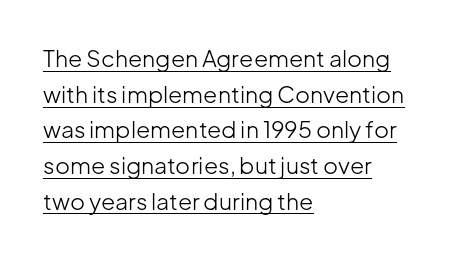
Q: Is the text bold? A: No.
Q: Is the text italic (slanted)? A: No, it is upright.
Q: Is the text underlined? A: Yes.
Q: How is the paragraph aligned? A: Left-aligned.
Q: Is the spacing between letters normal or unusually wide? A: Normal.
Q: Is the spacing between lines tight, normal or loose? A: Normal.
